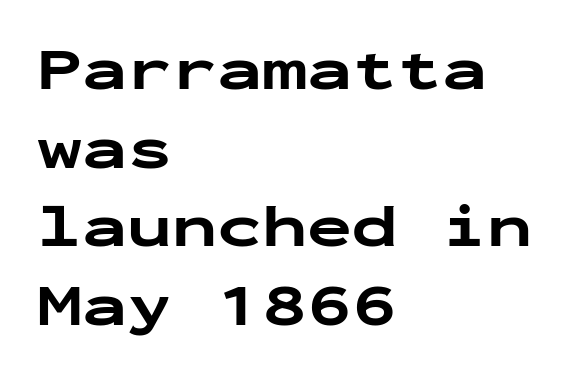
{"serif": "no", "italic": "no", "bold": "yes", "weight": "bold", "width": "wide", "stroke_contrast": "low", "x_height": "medium", "monospaced": "yes", "underline": "no", "align": "left", "line_spacing": "normal", "line_spacing_ratio": 1.31, "letter_spacing": "normal", "letter_spacing_em": 0.0, "glyph_px": 60}
